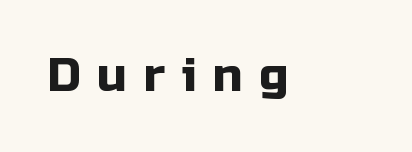
{"serif": "no", "italic": "no", "width": "normal", "stroke_contrast": "low", "x_height": "medium", "monospaced": "no", "underline": "no", "letter_spacing": "wide", "letter_spacing_em": 0.35, "glyph_px": 47}
